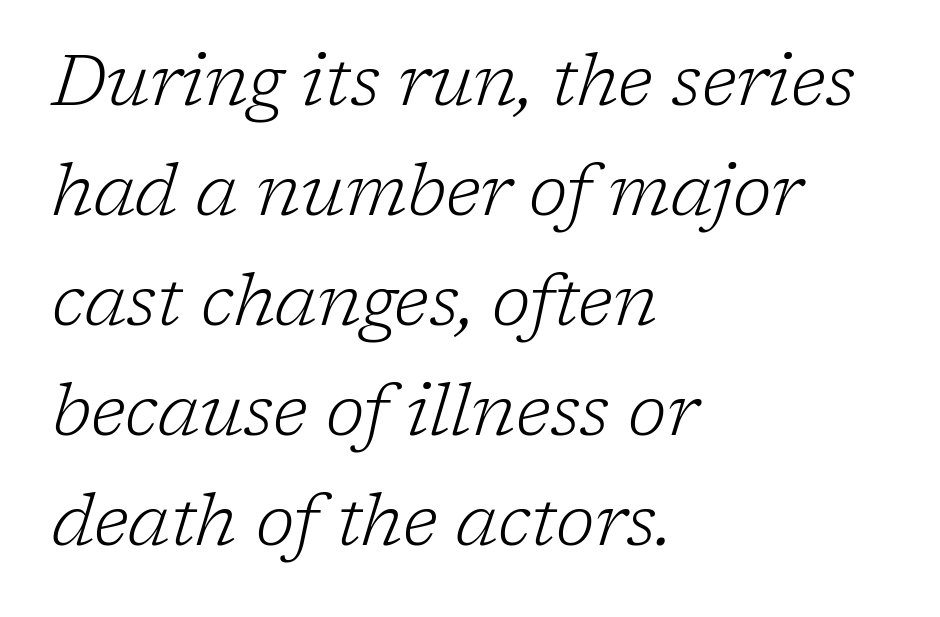
The image shows 71 px light serif type, italic (leaning right); set left-aligned, normal line spacing (1.55x), normal letter spacing, not underlined; low stroke contrast and a medium x-height.
